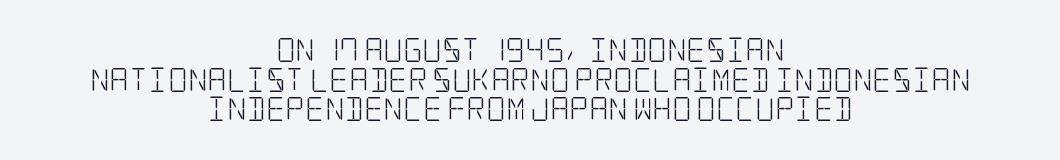
No letter is thick-stroked: the sample isn't bold. Which margin do the lines hug? Neither — every line sits in the middle. The horizontal fit of the characters is conventional and even. The space beneath each line is pristine and unruled. Unlike italic type, these characters show no tilt at all.
